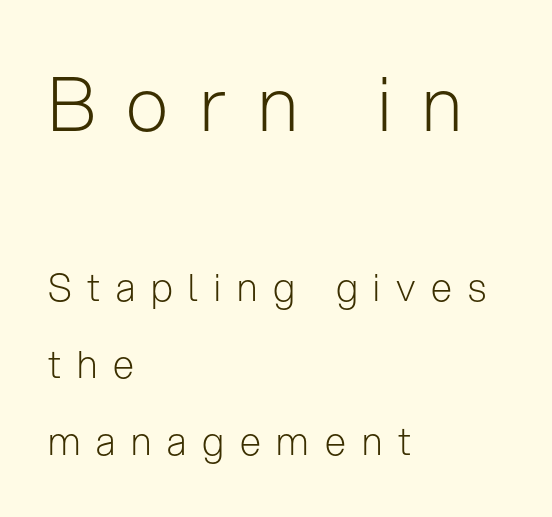
Between these two stacked blocks, the higher one wins on size. You could not count columns in this text — the font is proportionally spaced. A roman cut, with each character standing at attention. Unbolded letterforms with no extra heft. Vertical spacing — loose.
